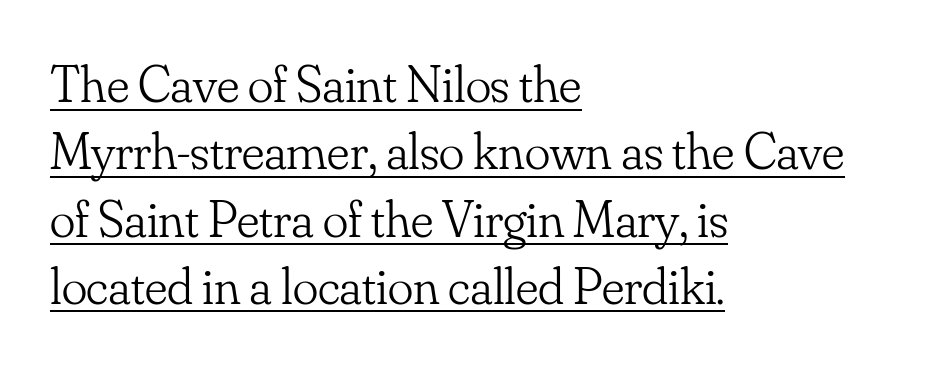
Summary of weight: not heavy and not bold. This is the regular roman posture of the typeface. The compositor pushed each line to the left boundary. Tracking value appears to be zero — textbook default spacing. The passage shown is typed in a proportional face where columns would drift. Classification — serif.
